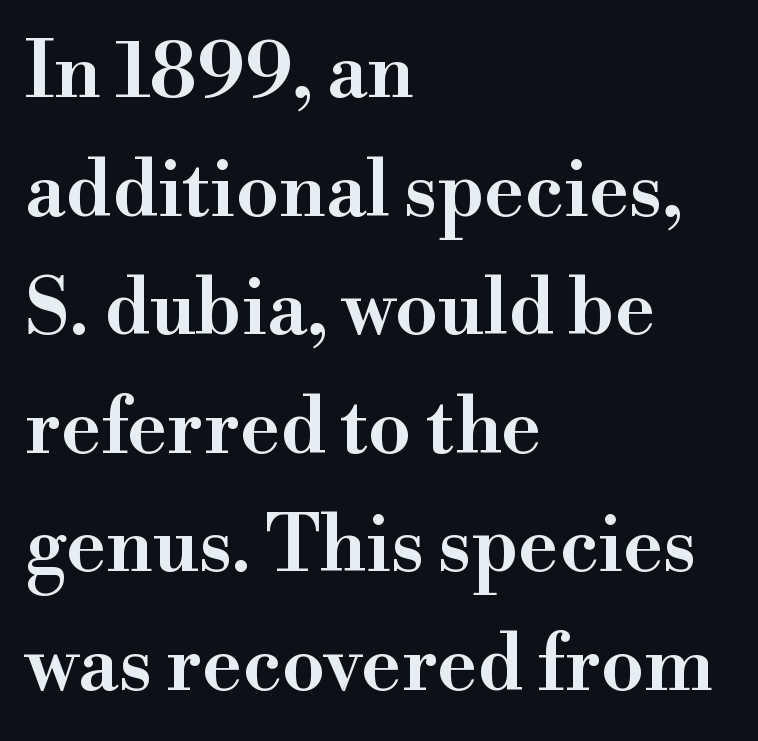
{"serif": "yes", "italic": "no", "bold": "semi", "weight": "semibold", "width": "normal", "stroke_contrast": "high", "x_height": "small", "monospaced": "no", "underline": "no", "align": "left", "line_spacing": "normal", "line_spacing_ratio": 1.54, "letter_spacing": "normal", "letter_spacing_em": 0.0, "glyph_px": 77}
